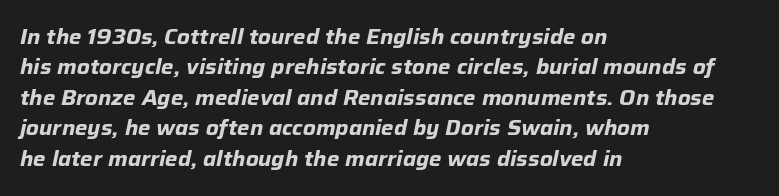
The type is set solid horizontally, with unmodified tracking. Plenty of ink on the page — the face is bold. Plain, unruled lines of type. The line-height multiplier appears to be the usual default. Observe the lean: these are italic letterforms. Layout note: lines flush left.
